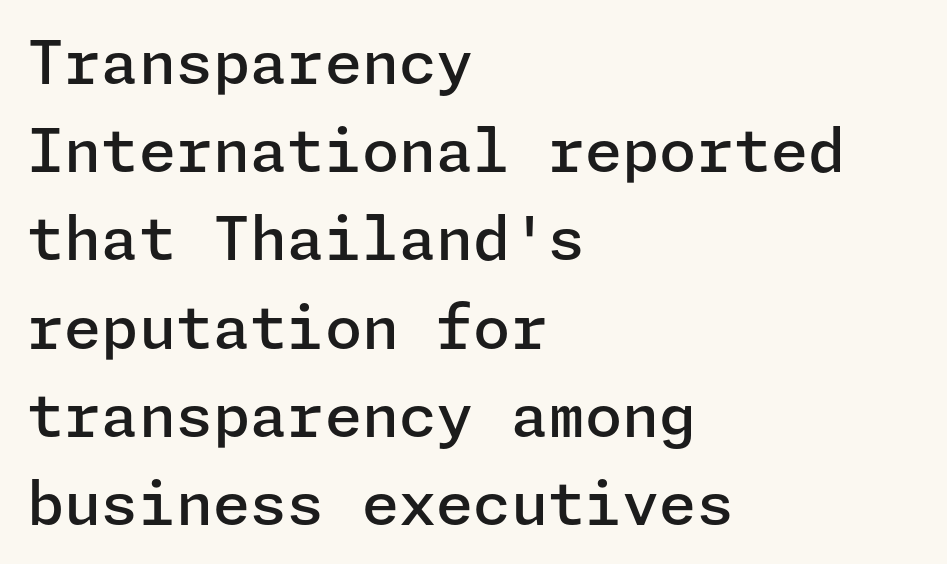
The image shows 60 px semibold sans-serif type, upright; set left-aligned, normal line spacing (1.47x), normal letter spacing, not underlined; low stroke contrast and a medium x-height.
